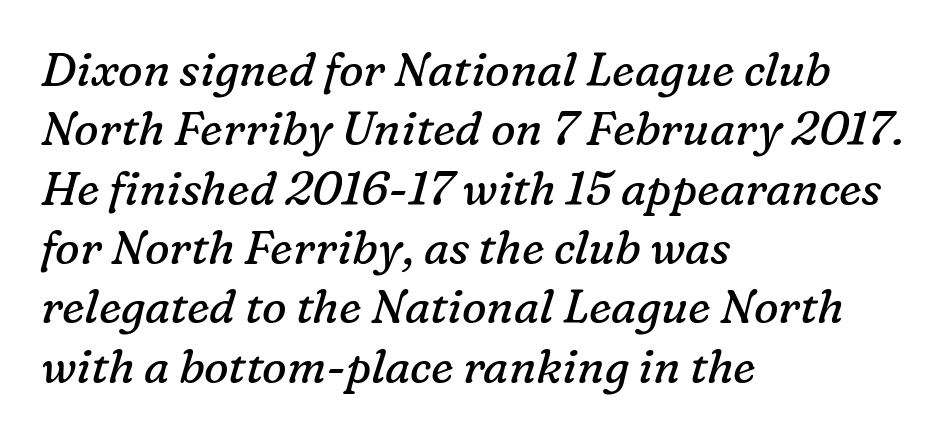
Q: Is the text bold? A: No.
Q: Is the text italic (slanted)? A: Yes, it leans right by about 16 degrees.
Q: Is the typeface a serif or a sans-serif typeface? A: Serif.
Q: Is the text underlined? A: No.
Q: How is the paragraph aligned? A: Left-aligned.
Q: Is the spacing between letters normal or unusually wide? A: Normal.
Q: Is the spacing between lines tight, normal or loose? A: Normal.
Q: Width (condensed, normal, or wide)? A: Normal.
Q: Stroke contrast? A: Low.
Q: x-height? A: Medium.
Q: Monospaced? A: No.
